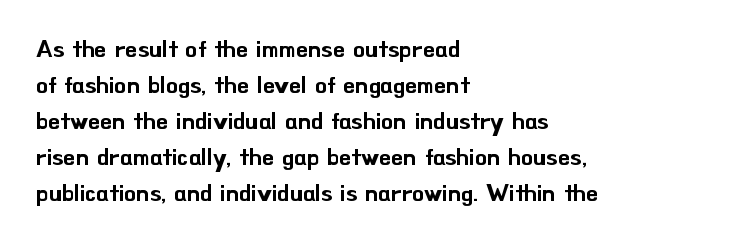
You can tell it's not italic because the verticals are truly vertical. Whoever set this chose a conventional vertical rhythm. The line texture is even and compact thanks to regular tracking. Each row of text sits above clean, open space.
